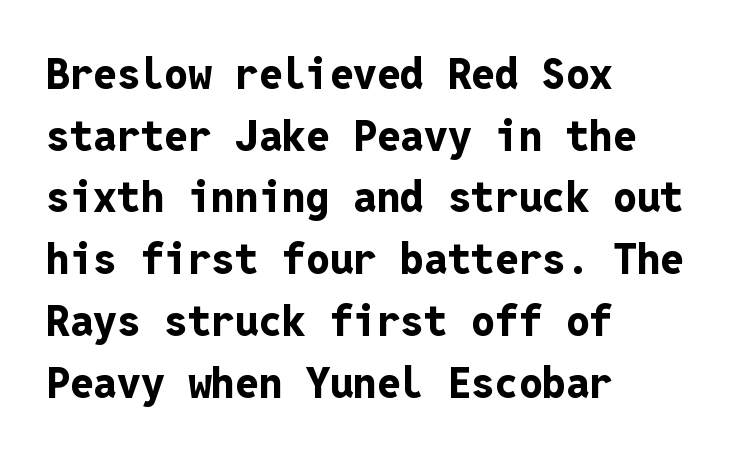
Set as a true bold cut, around the 700 mark. Spacing verdict: monospaced, one width for all characters. No word sits above an underline. If you drew a line through each stem, it would be perfectly vertical. Students, note that the glyphs here touch the page at normal intervals.
